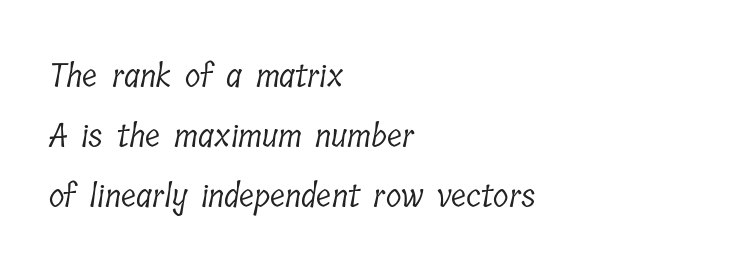
The image shows 32 px light, condensed serif type; set left-aligned, line spacing 1.88x, normal letter spacing, not underlined; low stroke contrast and a medium x-height.
